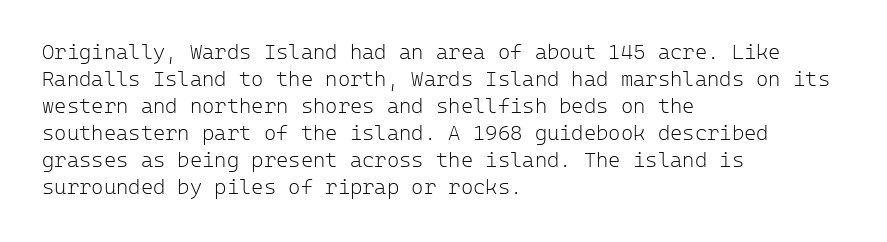
Q: Is the text bold? A: No.
Q: Is the text italic (slanted)? A: No, it is upright.
Q: Is the text underlined? A: No.
Q: How is the paragraph aligned? A: Left-aligned.
Q: Is the spacing between letters normal or unusually wide? A: Normal.
Q: Is the spacing between lines tight, normal or loose? A: Normal.
